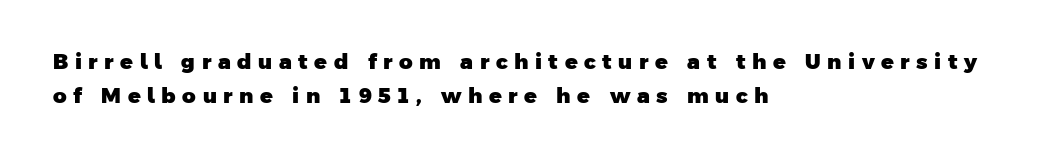
{"bold": "yes", "underline": "no", "align": "left", "line_spacing": "normal", "line_spacing_ratio": 1.63, "letter_spacing": "wide", "letter_spacing_em": 0.31, "glyph_px": 21}
